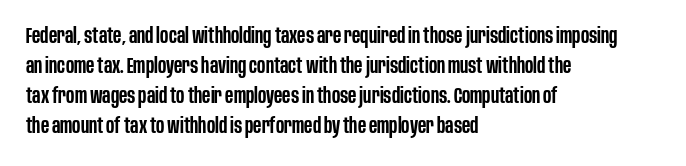
The image shows 21 px text type, upright; set left-aligned, normal line spacing (1.43x), normal letter spacing, not underlined.
